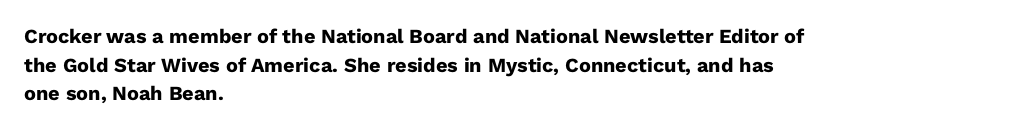
The image shows 20 px bold type, upright; set left-aligned, normal line spacing (1.43x), normal letter spacing, not underlined.
